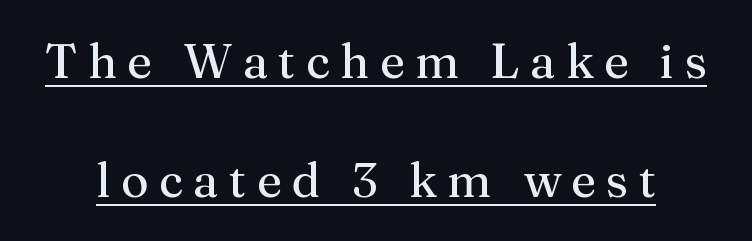
{"serif": "yes", "italic": "no", "bold": "no", "weight": "regular", "width": "normal", "stroke_contrast": "medium", "x_height": "medium", "monospaced": "no", "underline": "yes", "line_spacing": "loose", "line_spacing_ratio": 2.47, "letter_spacing": "wide", "letter_spacing_em": 0.22, "glyph_px": 48}
